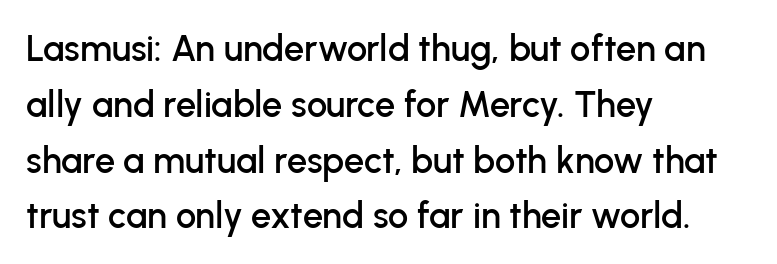
The image shows 36 px sans-serif type, upright; set left-aligned, normal line spacing (1.55x), normal letter spacing, not underlined; low stroke contrast and a medium x-height.
